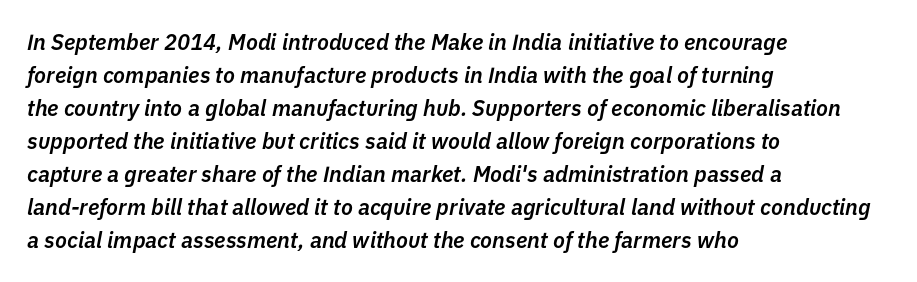
The passage shown has conventional tracking throughout. Every character sits at an angle, as italics do. Bare-footed words on every line. Set as a demibold, roughly 600 on the weight scale. The designer left line spacing at the default. The ragged edge is on the right, which tells us the setting is flush left.
